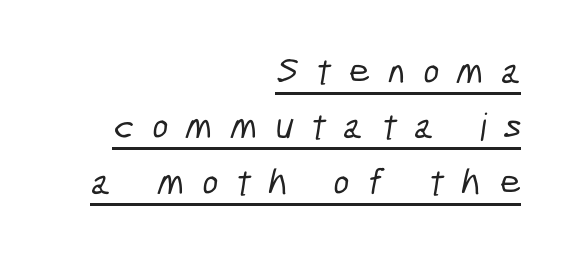
The image shows 38 px condensed sans-serif type; set right-aligned, normal line spacing (1.46x), unusually wide letter spacing (+0.46 em), underlined; low stroke contrast and a medium x-height.
